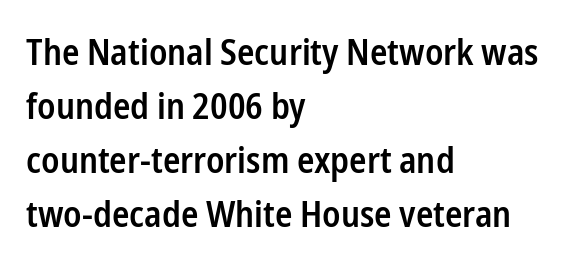
{"serif": "no", "italic": "no", "bold": "semi", "weight": "semibold", "width": "condensed", "stroke_contrast": "low", "x_height": "medium", "monospaced": "no", "underline": "no", "align": "left", "line_spacing": "normal", "line_spacing_ratio": 1.5, "letter_spacing": "normal", "letter_spacing_em": 0.0, "glyph_px": 36}
